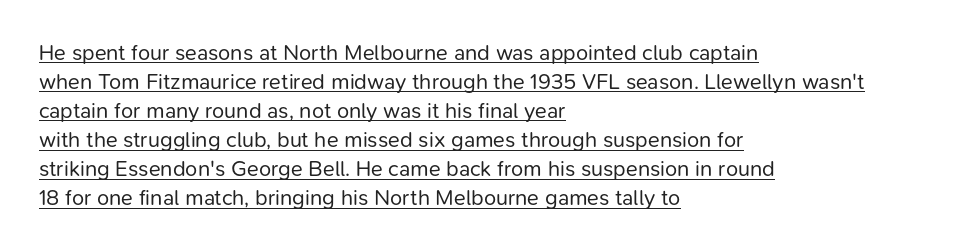
The image shows 22 px text type, upright; set left-aligned, normal line spacing (1.32x), normal letter spacing, underlined.
